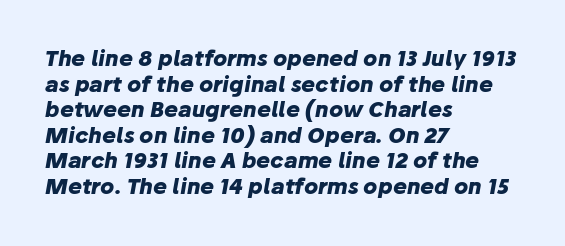
Q: Is the text bold? A: Yes.
Q: Is the text italic (slanted)? A: Yes, it leans right by about 10 degrees.
Q: Is the text underlined? A: No.
Q: How is the paragraph aligned? A: Left-aligned.
Q: Is the spacing between letters normal or unusually wide? A: Normal.
